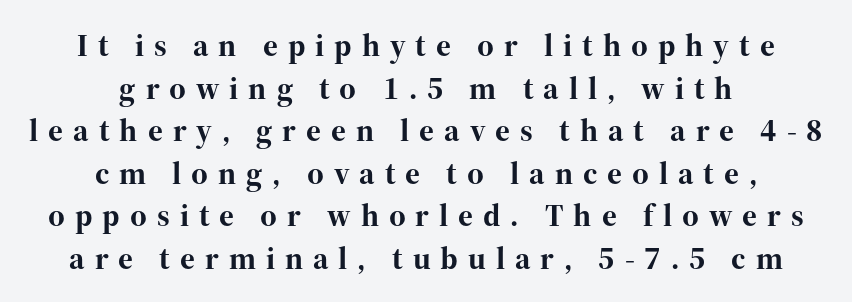
Q: Is the text bold? A: Yes.
Q: Is the text italic (slanted)? A: No, it is upright.
Q: Is the typeface a serif or a sans-serif typeface? A: Serif.
Q: Is the text underlined? A: No.
Q: How is the paragraph aligned? A: Centered.
Q: Is the spacing between letters normal or unusually wide? A: Unusually wide.
Q: Is the spacing between lines tight, normal or loose? A: Normal.
Q: Width (condensed, normal, or wide)? A: Normal.
Q: Stroke contrast? A: High.
Q: x-height? A: Medium.
Q: Monospaced? A: No.
